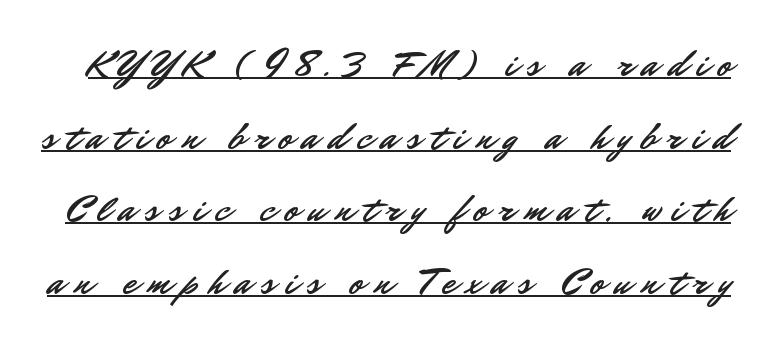
Check the space under the baseline: a stroke is drawn there. Note the varied advance widths — an 'i' is clearly narrower than an 'm'. These lines have a slow, spaced-out rhythm from letter to letter. Is there much room between lines? Yes — plenty of vertical air separates them.
